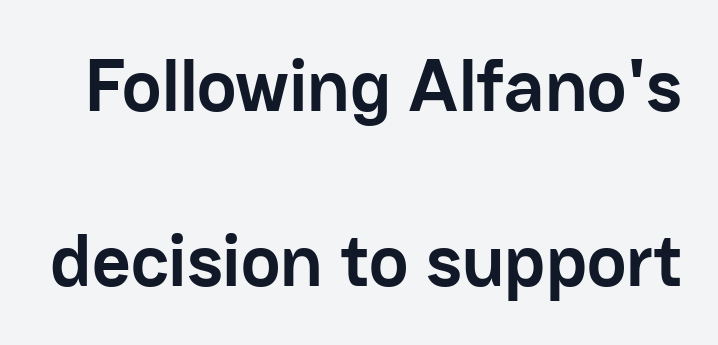
The vertical gap from one line to the next is large. Rendered with straight, roman letterforms. Typesetter's note: full bold, strokes at maximum text heaviness. The typeface chosen for these lines omits serifs.
